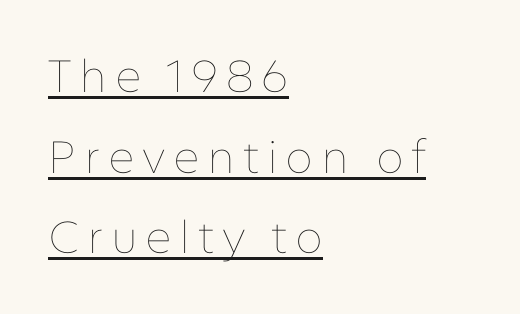
The typesetter has applied underlining to the passage shown. Horizontally, the lines are justified to the leading edge only. Summary of weight: not heavy and not bold. Does the lettering tilt? It doesn't — this is upright. Varying glyph widths throughout — classic text-font behaviour.
